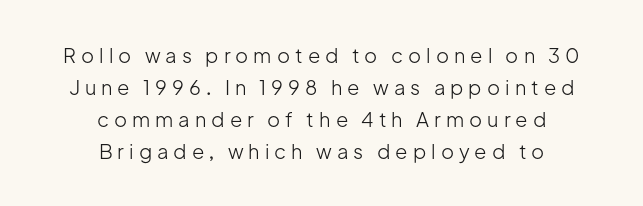
{"italic": "no", "bold": "no", "underline": "no", "align": "center", "line_spacing": "normal", "line_spacing_ratio": 1.6, "letter_spacing": "wide", "letter_spacing_em": 0.25, "glyph_px": 20}
